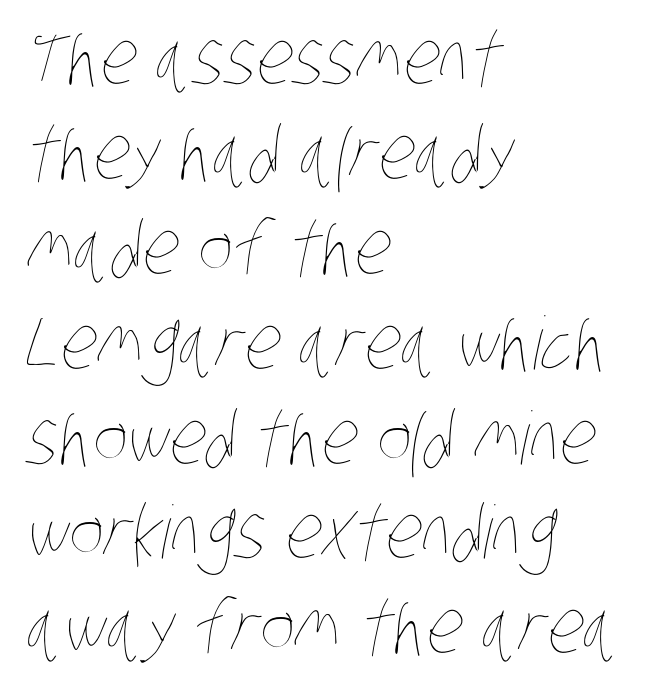
{"bold": "no", "weight": "thin", "width": "condensed", "stroke_contrast": "low", "x_height": "large", "monospaced": "no", "underline": "no", "align": "left", "line_spacing": "normal", "line_spacing_ratio": 1.3, "letter_spacing": "normal", "letter_spacing_em": 0.0, "glyph_px": 73}
